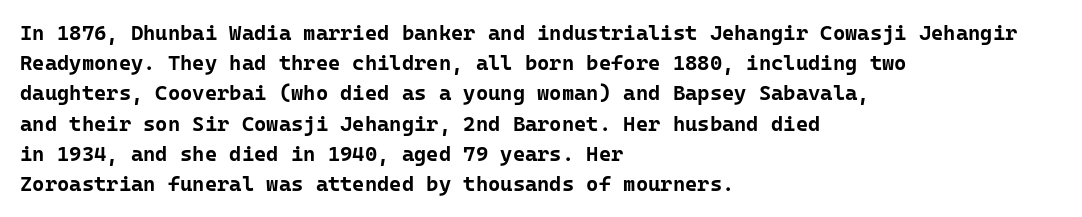
Q: Is the text bold? A: Yes.
Q: Is the text italic (slanted)? A: No, it is upright.
Q: Is the text underlined? A: No.
Q: How is the paragraph aligned? A: Left-aligned.
Q: Is the spacing between letters normal or unusually wide? A: Normal.
Q: Is the spacing between lines tight, normal or loose? A: Normal.
